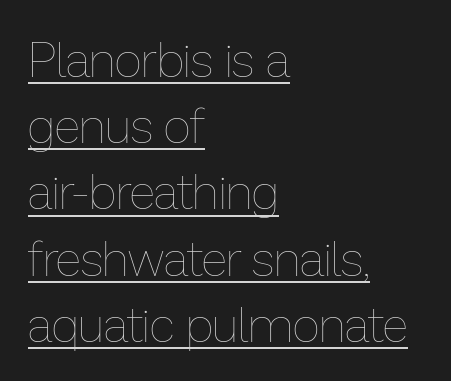
{"italic": "no", "bold": "no", "weight": "thin", "width": "normal", "stroke_contrast": "low", "x_height": "medium", "monospaced": "no", "underline": "yes", "align": "left", "line_spacing": "normal", "line_spacing_ratio": 1.38, "letter_spacing": "normal", "letter_spacing_em": 0.0, "glyph_px": 48}
